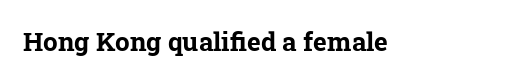
Q: Is the text bold? A: Yes.
Q: Is the text underlined? A: No.
Q: Is the spacing between letters normal or unusually wide? A: Normal.
